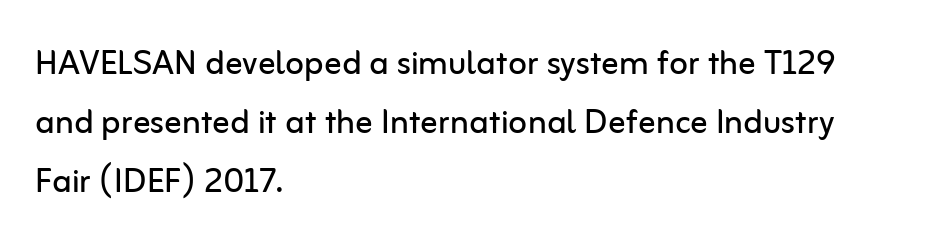
The image shows 43 px regular-weight sans-serif type, upright; set left-aligned, normal line spacing (1.37x), normal letter spacing, not underlined; low stroke contrast and a medium x-height.
